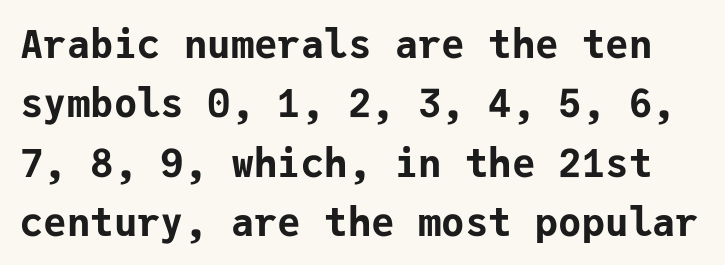
Words float on clear page, feet unadorned. The glyphs in this specimen are sans serif. Default kerning and tracking; the words read as compact shapes. Ascenders rise straight up at ninety degrees. Whoever set this chose a conventional vertical rhythm. The sample has been set heavy, in full bold.
